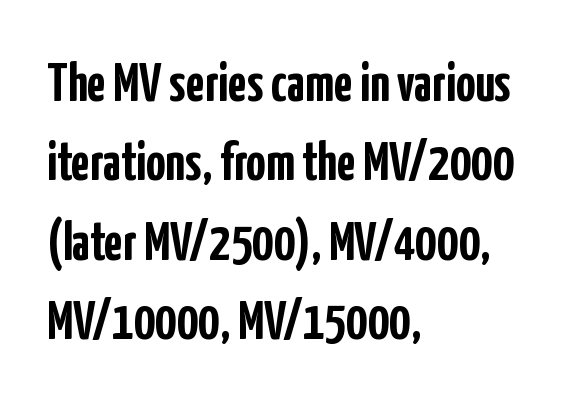
Q: Is the text bold? A: Yes.
Q: Is the text italic (slanted)? A: No, it is upright.
Q: Is the typeface a serif or a sans-serif typeface? A: Sans-serif.
Q: Is the text underlined? A: No.
Q: How is the paragraph aligned? A: Left-aligned.
Q: Is the spacing between letters normal or unusually wide? A: Normal.
Q: Is the spacing between lines tight, normal or loose? A: Normal.
Q: Width (condensed, normal, or wide)? A: Condensed.
Q: Stroke contrast? A: Low.
Q: x-height? A: Medium.
Q: Monospaced? A: No.
